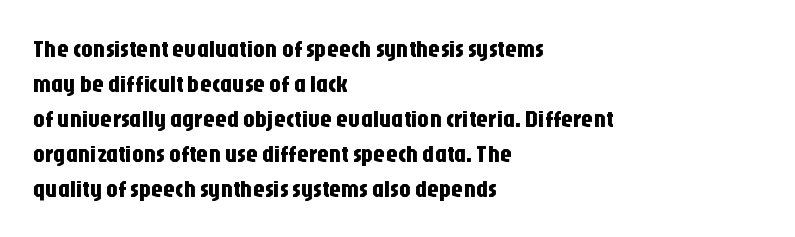
Q: Is the text italic (slanted)? A: No, it is upright.
Q: Is the text underlined? A: No.
Q: How is the paragraph aligned? A: Left-aligned.
Q: Is the spacing between letters normal or unusually wide? A: Normal.
Q: Is the spacing between lines tight, normal or loose? A: Normal.
